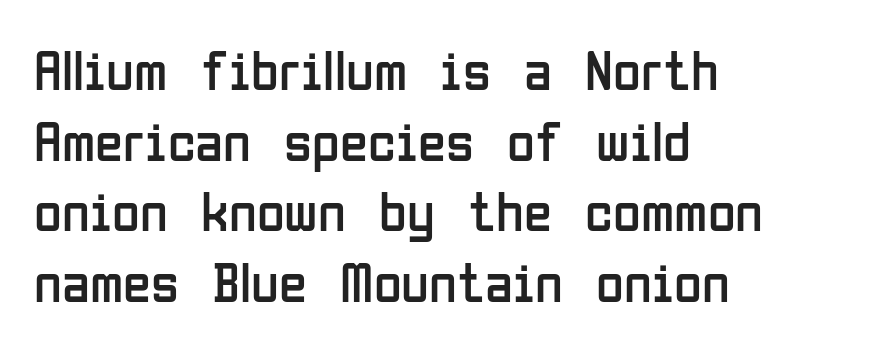
{"serif": "no", "italic": "no", "bold": "no", "weight": "regular", "width": "condensed", "stroke_contrast": "low", "x_height": "medium", "monospaced": "no", "underline": "no", "align": "left", "line_spacing_ratio": 1.24, "letter_spacing": "normal", "letter_spacing_em": 0.0, "glyph_px": 57}
